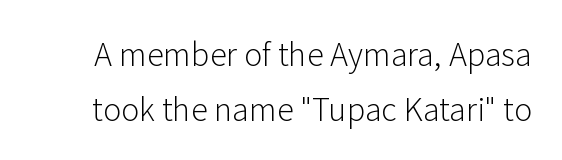
{"serif": "no", "italic": "no", "bold": "no", "weight": "light", "width": "normal", "stroke_contrast": "low", "x_height": "medium", "monospaced": "no", "underline": "no", "line_spacing_ratio": 1.76, "letter_spacing": "normal", "letter_spacing_em": 0.0, "glyph_px": 31}
